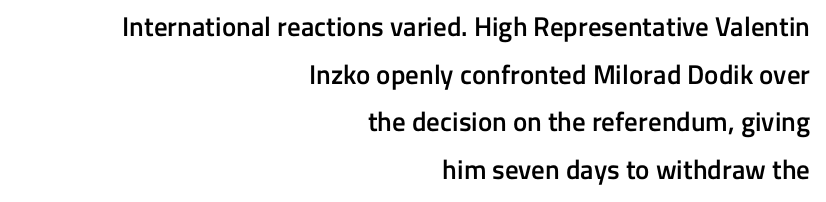
Q: Is the text bold? A: Semi-bold.
Q: Is the text italic (slanted)? A: No, it is upright.
Q: Is the text underlined? A: No.
Q: How is the paragraph aligned? A: Right-aligned.
Q: Is the spacing between letters normal or unusually wide? A: Normal.
